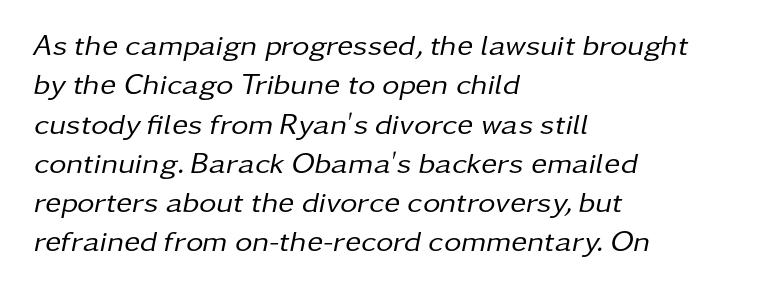
The image shows 30 px regular-weight type, italic (leaning right); set left-aligned, normal line spacing (1.31x), normal letter spacing, not underlined; low stroke contrast and a medium x-height.
